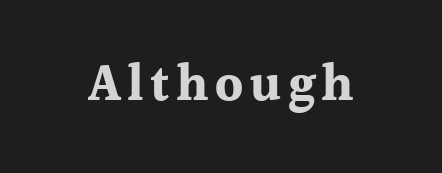
Q: Is the text bold? A: Yes.
Q: Is the text italic (slanted)? A: No, it is upright.
Q: Is the typeface a serif or a sans-serif typeface? A: Serif.
Q: Is the text underlined? A: No.
Q: Width (condensed, normal, or wide)? A: Normal.
Q: x-height? A: Medium.
Q: Monospaced? A: No.
